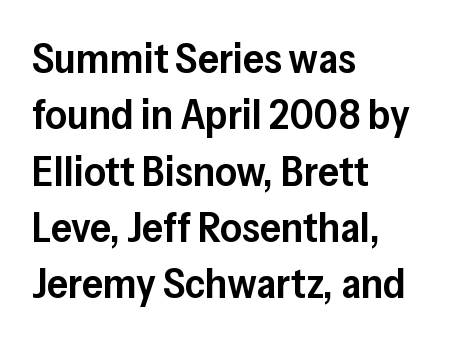
{"serif": "no", "italic": "no", "bold": "semi", "weight": "semibold", "width": "normal", "stroke_contrast": "low", "x_height": "medium", "monospaced": "no", "underline": "no", "align": "left", "line_spacing": "normal", "line_spacing_ratio": 1.34, "letter_spacing": "normal", "letter_spacing_em": 0.0, "glyph_px": 42}
